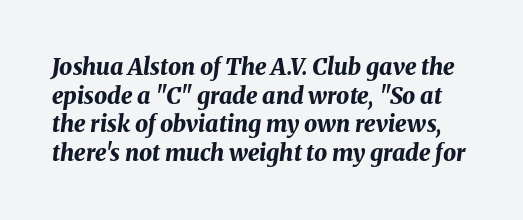
Q: Is the text bold? A: Yes.
Q: Is the text italic (slanted)? A: Yes, it leans right by about 8 degrees.
Q: Is the text underlined? A: No.
Q: Is the spacing between letters normal or unusually wide? A: Normal.
